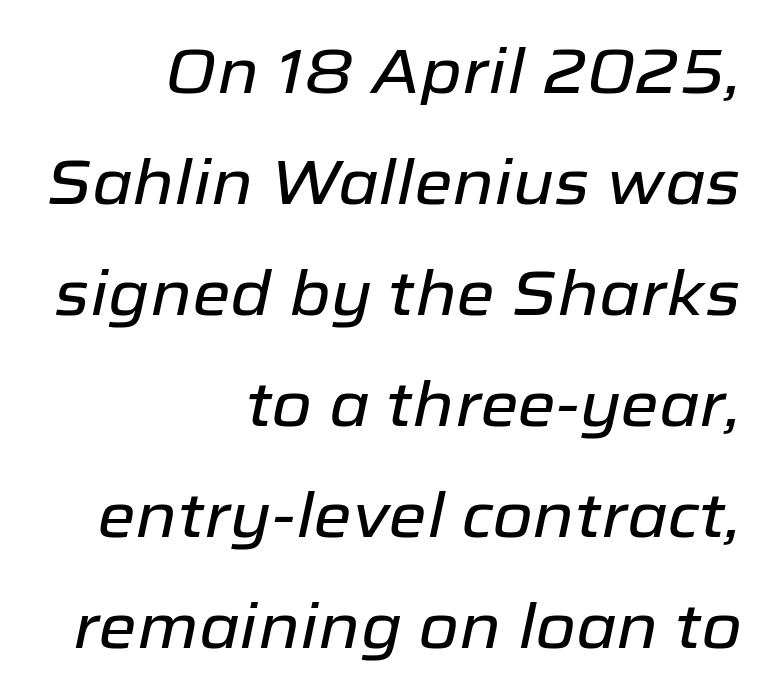
The image shows 62 px text type, italic (leaning right); set right-aligned, line spacing 1.79x, normal letter spacing, not underlined; low stroke contrast and a medium x-height.
